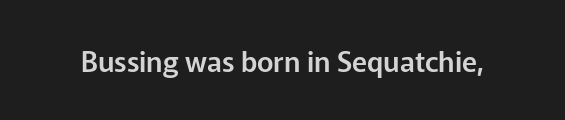
The image shows 28 px sans-serif type, upright; set normal letter spacing, not underlined; low stroke contrast and a medium x-height.
